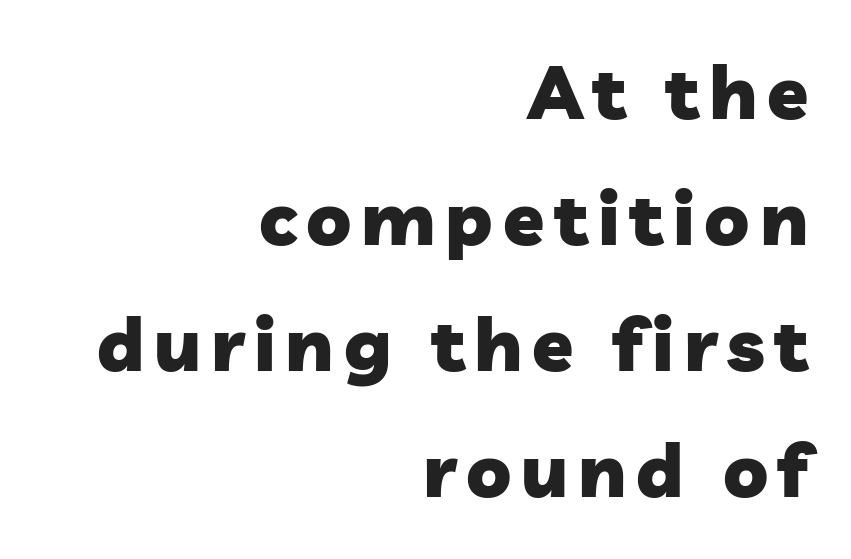
{"serif": "no", "bold": "yes", "weight": "heavy", "width": "normal", "stroke_contrast": "low", "x_height": "medium", "monospaced": "no", "underline": "no", "align": "right", "line_spacing": "normal", "line_spacing_ratio": 1.68, "glyph_px": 75}
